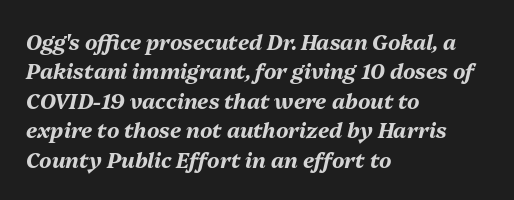
The image shows 21 px bold type, italic (leaning right); set left-aligned, normal line spacing (1.4x), normal letter spacing, not underlined.
